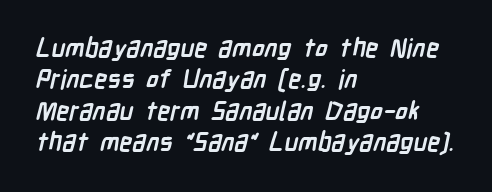
{"bold": "yes", "underline": "no", "align": "left", "line_spacing_ratio": 1.21, "letter_spacing": "normal", "letter_spacing_em": 0.0, "glyph_px": 26}
